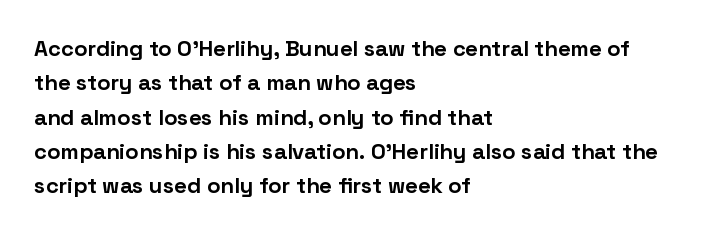
The image shows 22 px bold type, upright; set left-aligned, normal line spacing (1.56x), normal letter spacing, not underlined.
